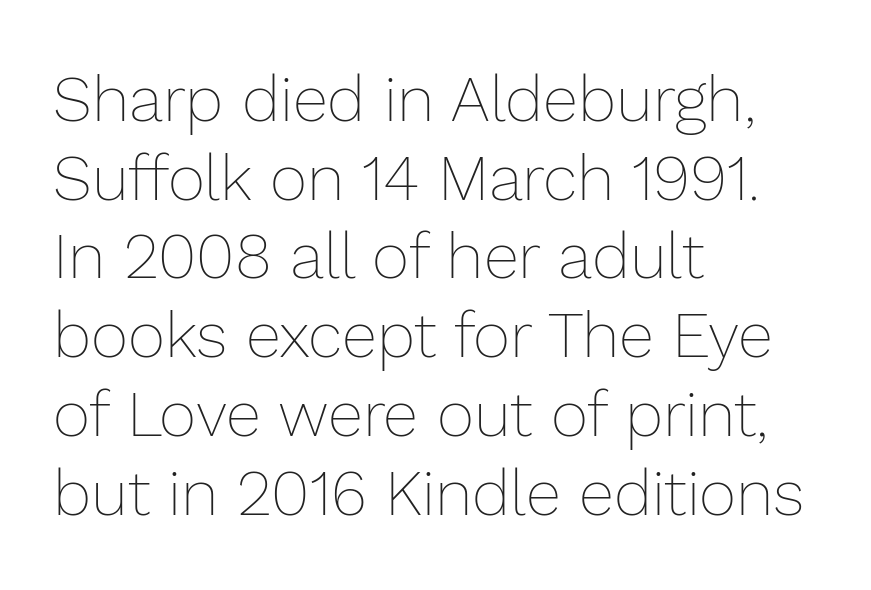
{"italic": "no", "bold": "no", "weight": "thin", "width": "normal", "stroke_contrast": "low", "x_height": "medium", "monospaced": "no", "underline": "no", "align": "left", "line_spacing_ratio": 1.23, "letter_spacing": "normal", "letter_spacing_em": 0.0, "glyph_px": 64}
